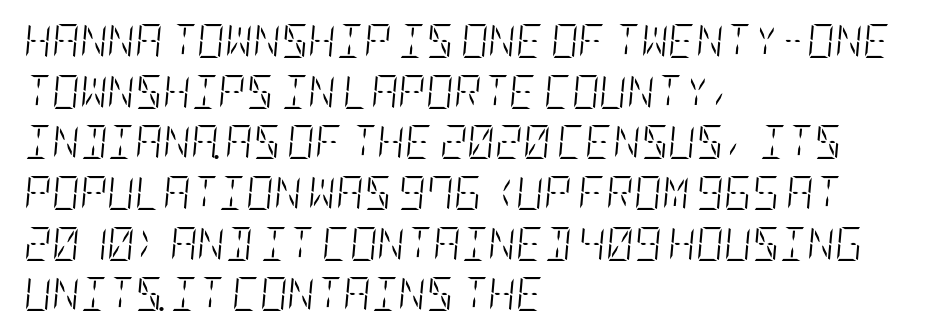
Q: Is the text bold? A: No.
Q: Is the text italic (slanted)? A: Yes, it leans right by about 5 degrees.
Q: Is the text underlined? A: No.
Q: How is the paragraph aligned? A: Left-aligned.
Q: Is the spacing between letters normal or unusually wide? A: Normal.
Q: Is the spacing between lines tight, normal or loose? A: Normal.
Q: Width (condensed, normal, or wide)? A: Condensed.
Q: Stroke contrast? A: Low.
Q: x-height? A: Large.
